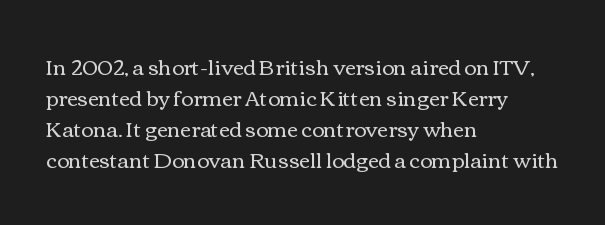
No chunkiness to these letters — they're not bold. The area under the type is left untouched. This rendering uses left alignment, leaving the right contour irregular. The font's upright variant was chosen for this text. Compared with typical body copy, the letter spacing here is the same.
